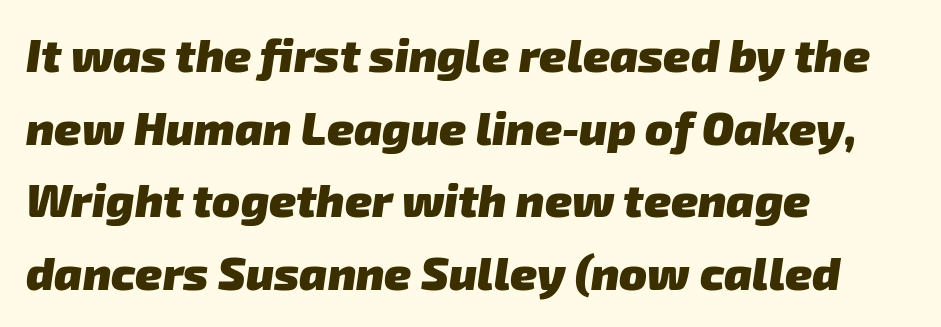
Q: Is the text bold? A: Yes.
Q: Is the typeface a serif or a sans-serif typeface? A: Sans-serif.
Q: Is the text underlined? A: No.
Q: How is the paragraph aligned? A: Left-aligned.
Q: Is the spacing between letters normal or unusually wide? A: Normal.
Q: Is the spacing between lines tight, normal or loose? A: Normal.
Q: Width (condensed, normal, or wide)? A: Normal.
Q: Stroke contrast? A: Low.
Q: x-height? A: Medium.
Q: Monospaced? A: No.
